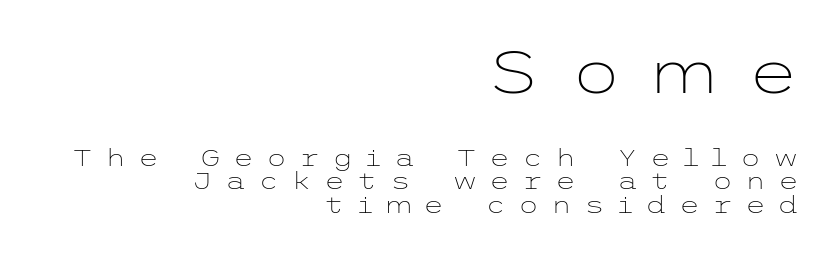
{"serif": "no", "italic": "no", "bold": "no", "weight": "light", "width": "wide", "stroke_contrast": "low", "x_height": "medium", "underline": "no", "align": "right", "line_spacing": "tight", "line_spacing_ratio": 0.97, "letter_spacing": "wide", "letter_spacing_em": 0.5, "larger_block": "first", "size_ratio": 2.5, "glyph_px": 60}
